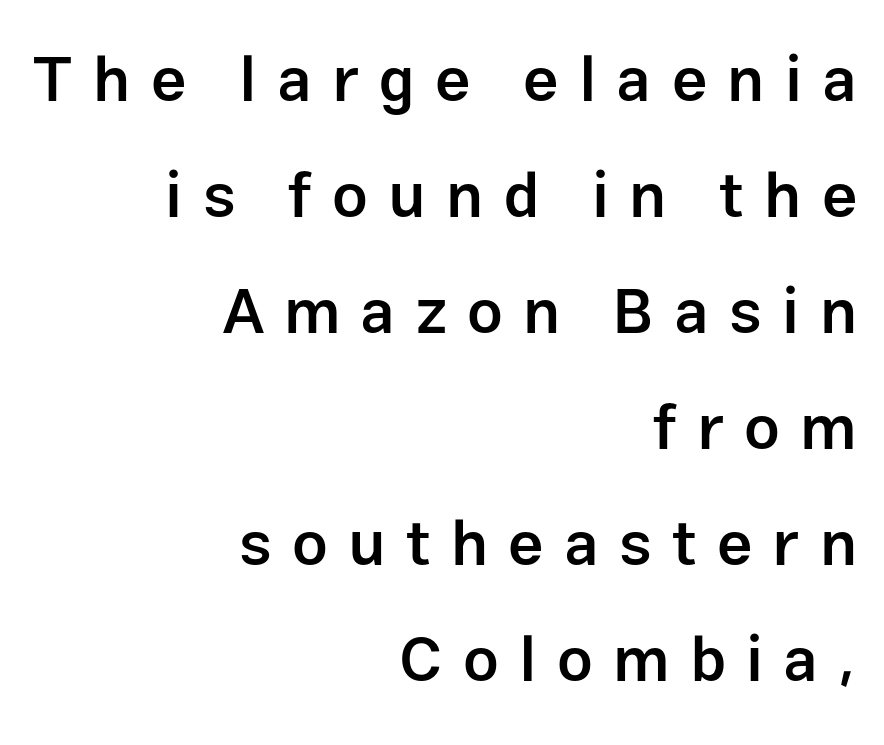
{"serif": "no", "italic": "no", "bold": "semi", "weight": "semibold", "width": "normal", "stroke_contrast": "low", "x_height": "medium", "monospaced": "no", "underline": "no", "align": "right", "line_spacing_ratio": 1.84, "letter_spacing": "wide", "letter_spacing_em": 0.32, "glyph_px": 63}
